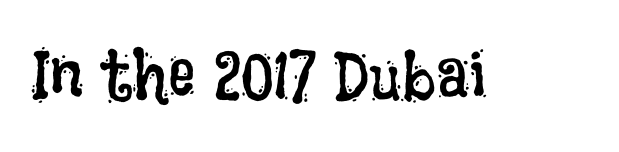
The image shows 68 px regular-weight, condensed type, upright; set normal letter spacing, not underlined; low stroke contrast and a large x-height.
